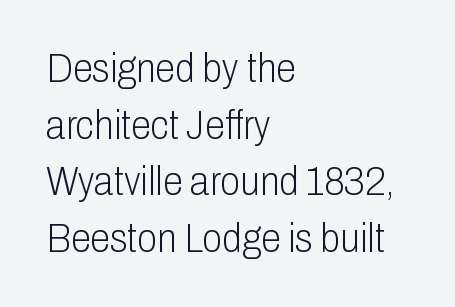
{"serif": "no", "italic": "no", "bold": "no", "weight": "light", "width": "condensed", "stroke_contrast": "low", "x_height": "medium", "monospaced": "no", "underline": "no", "align": "left", "line_spacing": "normal", "line_spacing_ratio": 1.38, "letter_spacing": "normal", "letter_spacing_em": 0.0, "glyph_px": 41}
